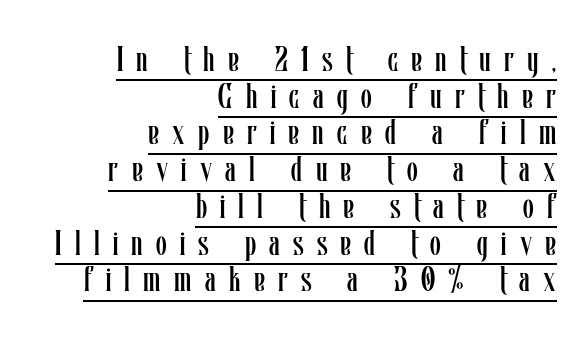
Spacing between characters has been opened up far beyond the box default. Does a line run under the words? Yes, clearly. Horizontally, the lines are justified to the trailing edge only. A typesetter would call this proportional, since set widths differ per character. Weight: regular or lighter. Rows of type sit shoulder to shoulder in the vertical direction.
